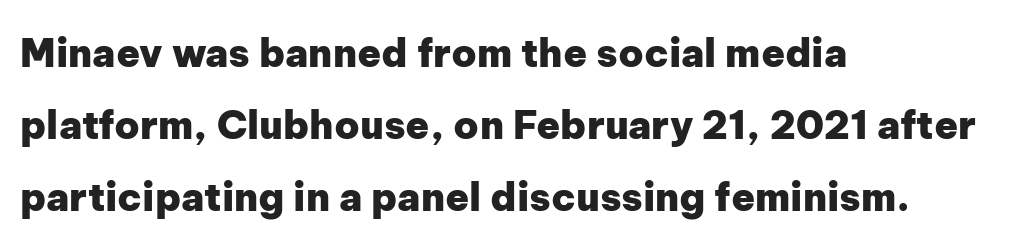
The image shows 39 px heavy sans-serif type, upright; set left-aligned, line spacing 1.85x, normal letter spacing, not underlined; low stroke contrast and a medium x-height.
